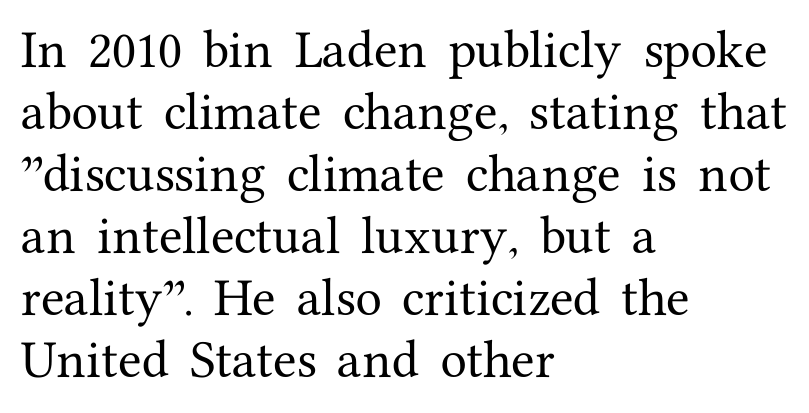
Q: Is the text italic (slanted)? A: No, it is upright.
Q: Is the typeface a serif or a sans-serif typeface? A: Serif.
Q: Is the text underlined? A: No.
Q: How is the paragraph aligned? A: Left-aligned.
Q: Is the spacing between letters normal or unusually wide? A: Normal.
Q: Is the spacing between lines tight, normal or loose? A: Normal.
Q: Width (condensed, normal, or wide)? A: Normal.
Q: Stroke contrast? A: Medium.
Q: x-height? A: Medium.
Q: Monospaced? A: No.
